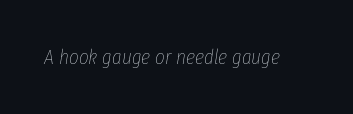
The passage shown has conventional tracking throughout. Every character sits at an angle, as italics do. A quiet, ordinary-to-light weight characterises the typeface. No word sits above an underline.
